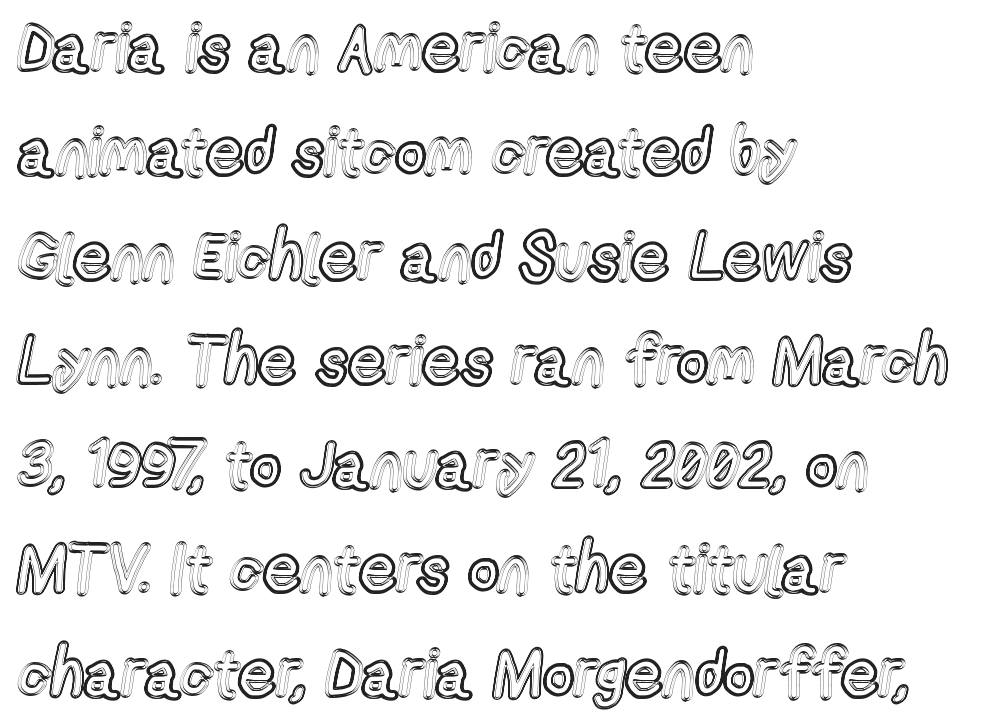
Descenders are the only things crossing below the line. The horizontal fit of the characters is conventional and even. Regarding leading, the lines here are spaced in the standard way.
